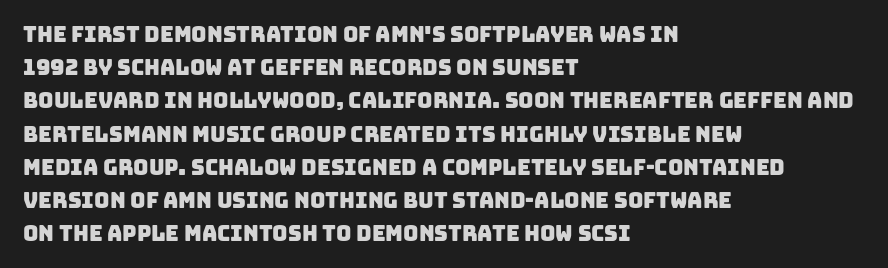
The image shows 21 px text type; set left-aligned, normal line spacing (1.58x), normal letter spacing, not underlined.
